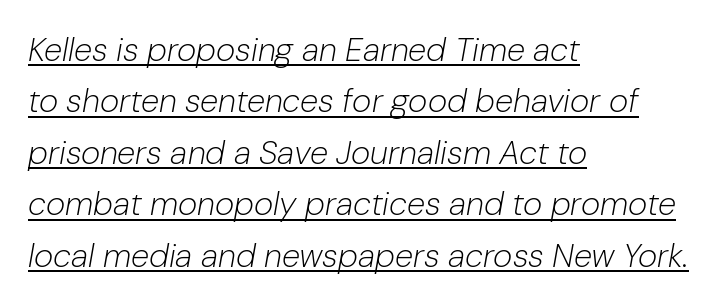
Q: Is the text bold? A: No.
Q: Is the text italic (slanted)? A: Yes, it leans right by about 10 degrees.
Q: Is the text underlined? A: Yes.
Q: How is the paragraph aligned? A: Left-aligned.
Q: Is the spacing between letters normal or unusually wide? A: Normal.
Q: Is the spacing between lines tight, normal or loose? A: Normal.
Q: Width (condensed, normal, or wide)? A: Normal.
Q: Stroke contrast? A: Low.
Q: x-height? A: Medium.
Q: Monospaced? A: No.
